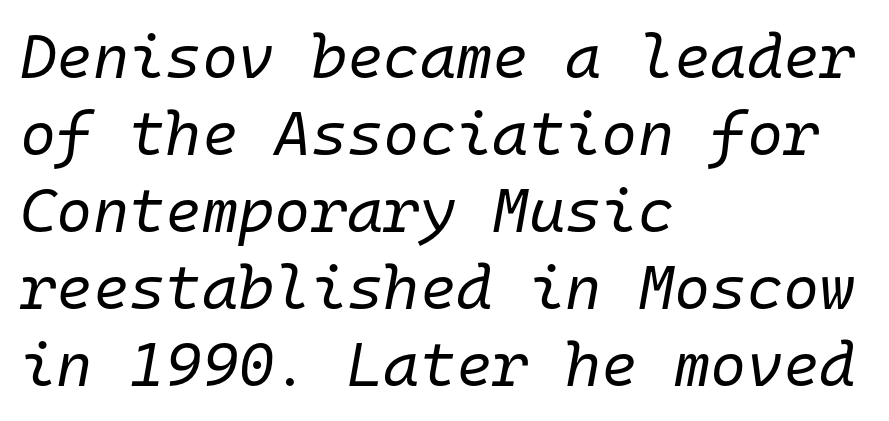
{"italic": "yes", "lean": "right", "slant_degrees": 10, "bold": "no", "weight": "regular", "width": "normal", "stroke_contrast": "low", "x_height": "medium", "monospaced": "yes", "underline": "no", "align": "left", "line_spacing_ratio": 1.24, "letter_spacing": "normal", "letter_spacing_em": 0.0, "glyph_px": 62}
